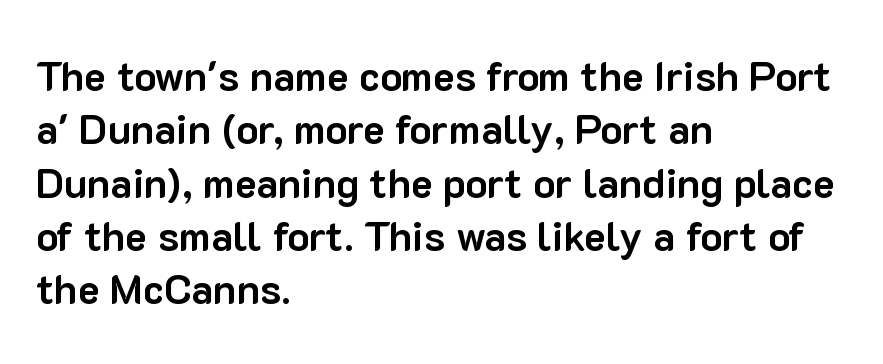
Q: Is the text bold? A: Yes.
Q: Is the text italic (slanted)? A: No, it is upright.
Q: Is the typeface a serif or a sans-serif typeface? A: Sans-serif.
Q: Is the text underlined? A: No.
Q: How is the paragraph aligned? A: Left-aligned.
Q: Is the spacing between letters normal or unusually wide? A: Normal.
Q: Is the spacing between lines tight, normal or loose? A: Normal.
Q: Width (condensed, normal, or wide)? A: Normal.
Q: Stroke contrast? A: Low.
Q: x-height? A: Medium.
Q: Monospaced? A: No.
